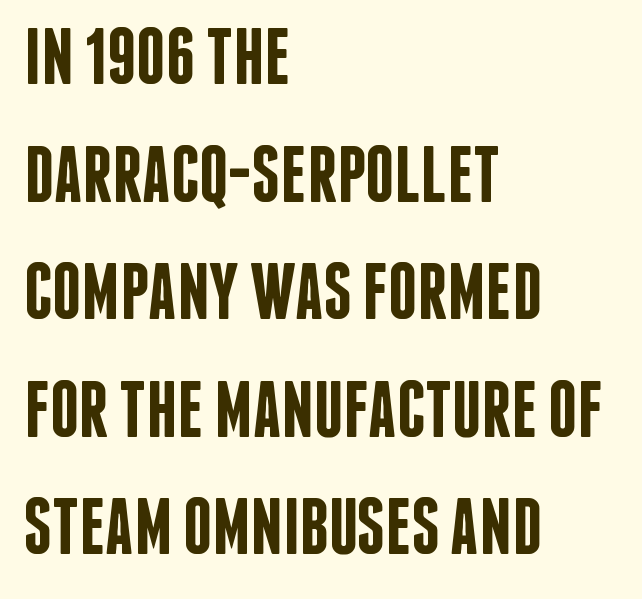
The image shows 80 px semibold, condensed sans-serif type, upright; set left-aligned, normal line spacing (1.47x), normal letter spacing, not underlined; low stroke contrast and a large x-height.
